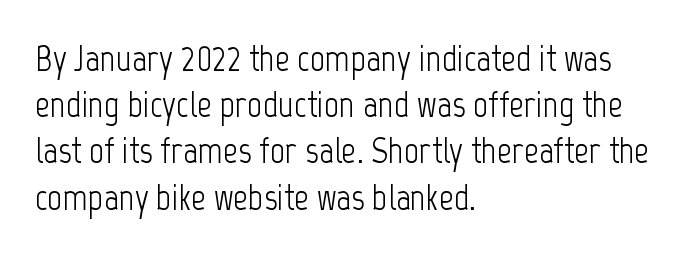
{"serif": "no", "italic": "no", "bold": "no", "weight": "light", "width": "condensed", "stroke_contrast": "low", "x_height": "medium", "monospaced": "no", "underline": "no", "align": "left", "line_spacing": "normal", "line_spacing_ratio": 1.25, "letter_spacing": "normal", "letter_spacing_em": 0.0, "glyph_px": 37}
